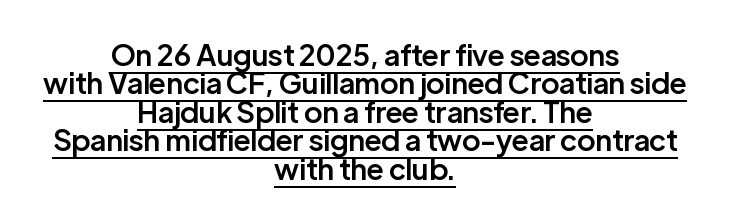
The image shows 29 px semibold sans-serif type, upright; set centered, tight line spacing (0.98x), normal letter spacing, underlined; low stroke contrast and a medium x-height.
